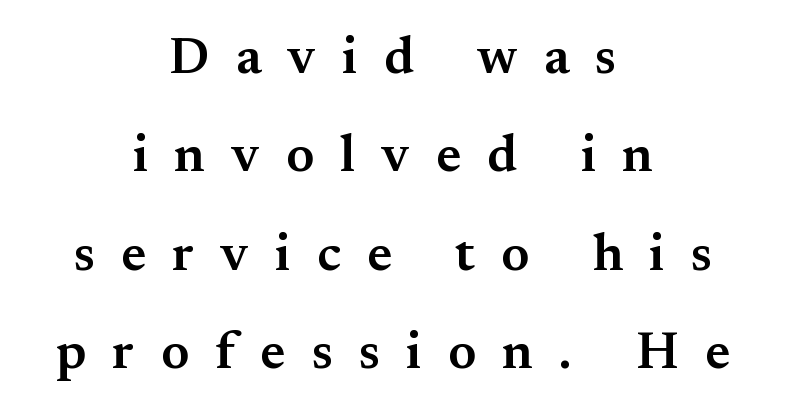
In CSS terms this would be text-align: center. Semibold letterforms, between regular and bold. The words here are not underlined. These lines are composed in type with serifs. A typesetter would call this heavily tracked-out type. Posture: upright roman.
